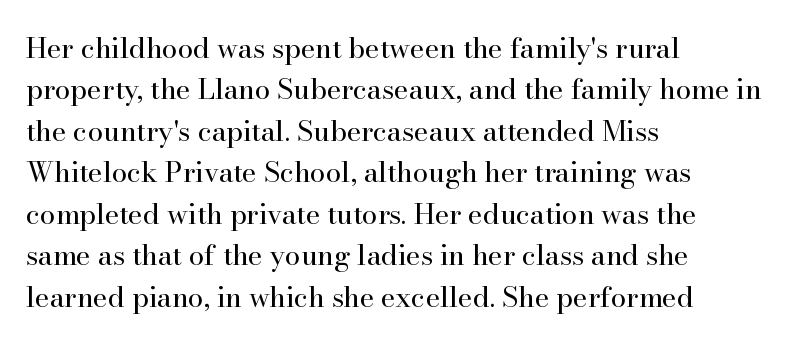
The image shows 28 px regular-weight serif type, upright; set left-aligned, normal line spacing (1.48x), normal letter spacing, not underlined; high stroke contrast and a small x-height.
